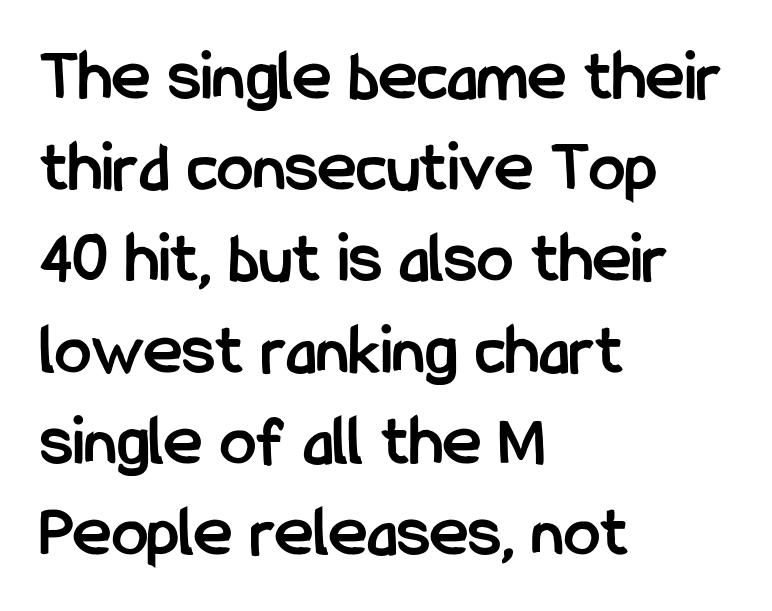
Q: Is the text bold? A: Yes.
Q: Is the text italic (slanted)? A: No, it is upright.
Q: Is the typeface a serif or a sans-serif typeface? A: Sans-serif.
Q: Is the text underlined? A: No.
Q: How is the paragraph aligned? A: Left-aligned.
Q: Is the spacing between letters normal or unusually wide? A: Normal.
Q: Is the spacing between lines tight, normal or loose? A: Normal.
Q: Width (condensed, normal, or wide)? A: Condensed.
Q: Stroke contrast? A: Low.
Q: x-height? A: Medium.
Q: Monospaced? A: No.
